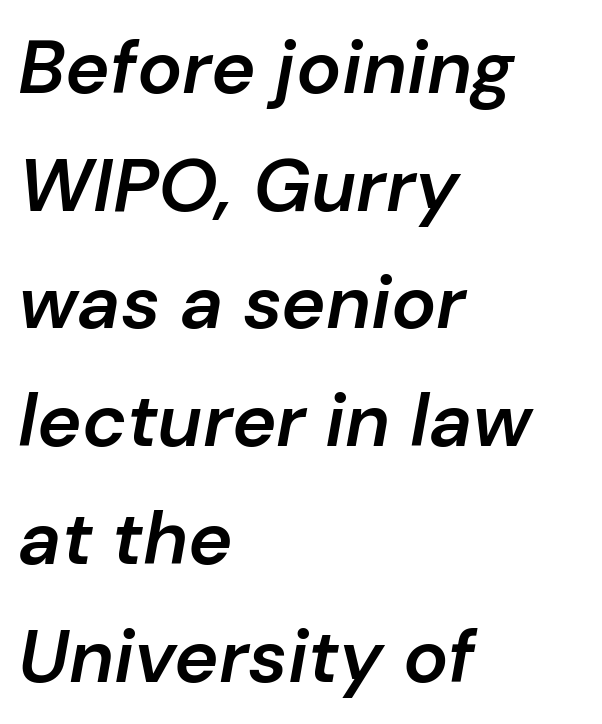
The strip under each line holds only bare page. The letters advance in unequal steps, a hallmark of proportional type. Strokes here are thickened, but only to semibold level. Honestly, the letter spacing is just normal — you wouldn't notice it. Each new line begins a customary step beneath the previous one. It's the slanting kind of type.
